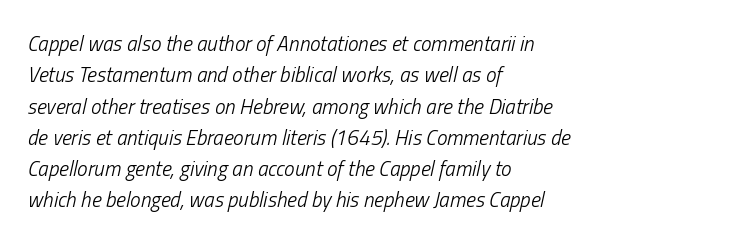
The image shows 21 px text type, italic (leaning right); set left-aligned, normal line spacing (1.49x), normal letter spacing, not underlined.
